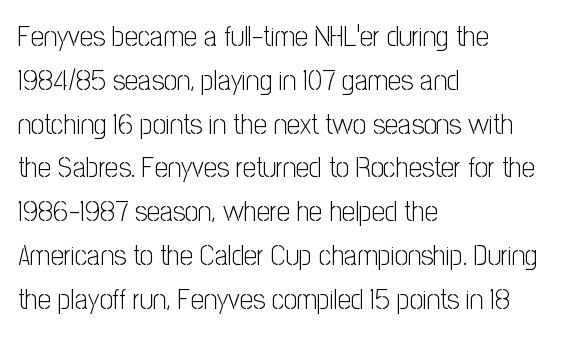
The image shows 29 px light, condensed sans-serif type, upright; set left-aligned, normal line spacing (1.51x), normal letter spacing, not underlined; low stroke contrast and a medium x-height.
